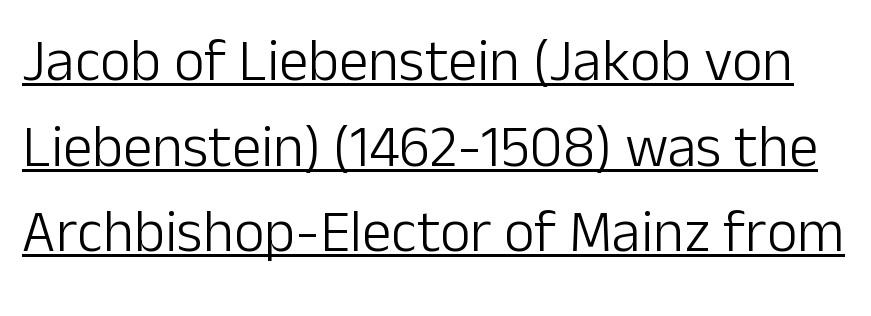
Q: Is the text bold? A: No.
Q: Is the text italic (slanted)? A: No, it is upright.
Q: Is the typeface a serif or a sans-serif typeface? A: Sans-serif.
Q: Is the text underlined? A: Yes.
Q: Is the spacing between letters normal or unusually wide? A: Normal.
Q: Is the spacing between lines tight, normal or loose? A: Normal.
Q: Width (condensed, normal, or wide)? A: Normal.
Q: Stroke contrast? A: Low.
Q: x-height? A: Medium.
Q: Monospaced? A: No.
